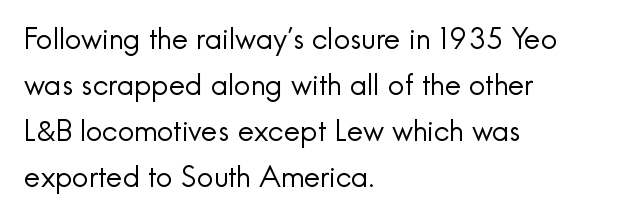
{"serif": "no", "italic": "no", "bold": "no", "weight": "regular", "width": "normal", "x_height": "small", "monospaced": "no", "underline": "no", "align": "left", "line_spacing": "normal", "line_spacing_ratio": 1.59, "letter_spacing": "normal", "letter_spacing_em": 0.0, "glyph_px": 29}
